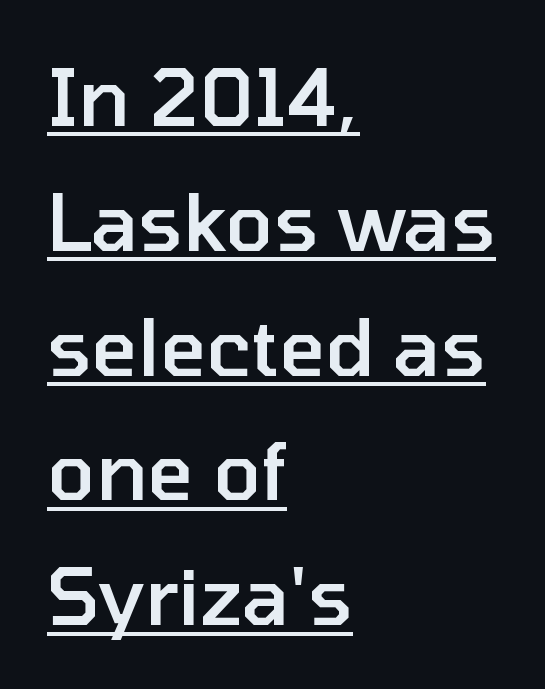
The image shows 79 px semibold sans-serif type, upright; set left-aligned, normal line spacing (1.58x), normal letter spacing, underlined; low stroke contrast and a medium x-height.
